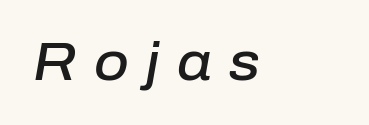
This sample uses expanded letter spacing, leaving extra air between glyphs. The face used here is proportionally spaced, like ordinary book or web type. Weight check: semibold — heavier than regular, not quite bold. You can tell it's italic because the verticals aren't actually vertical.
